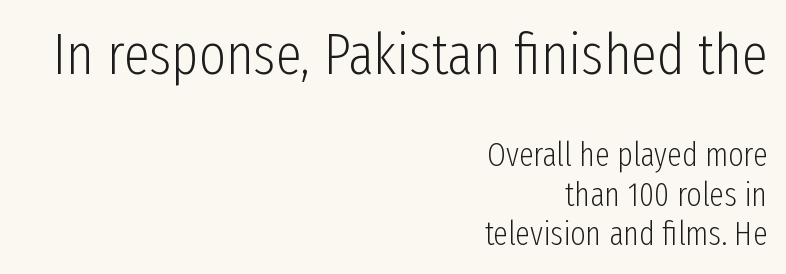
{"serif": "no", "italic": "no", "bold": "no", "weight": "light", "width": "condensed", "stroke_contrast": "low", "x_height": "medium", "monospaced": "no", "underline": "no", "align": "right", "line_spacing_ratio": 1.2, "letter_spacing": "normal", "letter_spacing_em": 0.0, "larger_block": "first", "size_ratio": 1.76, "glyph_px": 58}
